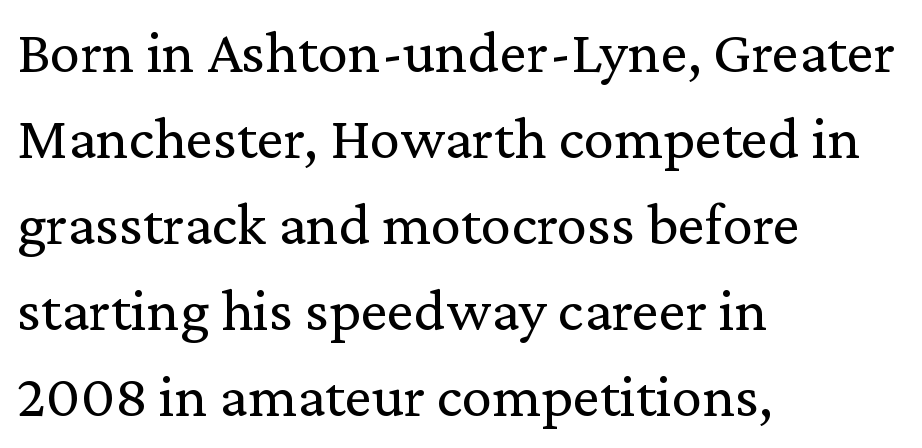
Q: Is the text bold? A: No.
Q: Is the text italic (slanted)? A: No, it is upright.
Q: Is the typeface a serif or a sans-serif typeface? A: Serif.
Q: Is the text underlined? A: No.
Q: How is the paragraph aligned? A: Left-aligned.
Q: Is the spacing between letters normal or unusually wide? A: Normal.
Q: Is the spacing between lines tight, normal or loose? A: Normal.
Q: Width (condensed, normal, or wide)? A: Normal.
Q: Stroke contrast? A: Low.
Q: x-height? A: Medium.
Q: Monospaced? A: No.
